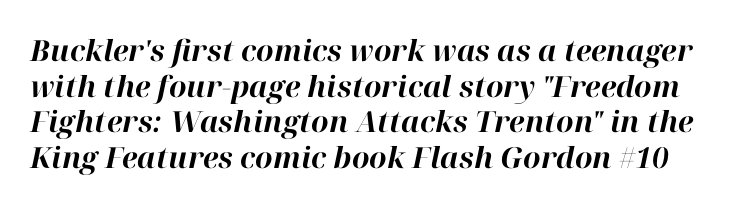
The image shows 29 px bold type, italic (leaning right); set line spacing 1.23x, normal letter spacing, not underlined; high stroke contrast and a medium x-height.
